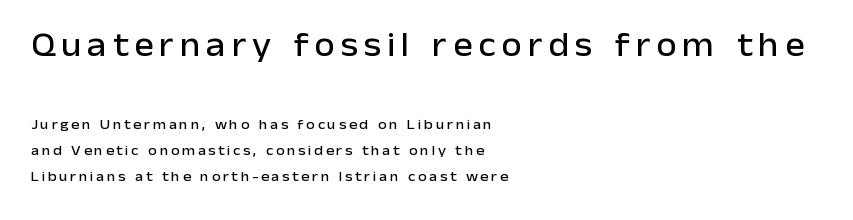
The image shows 33 px sans-serif type, upright; set left-aligned, line spacing 1.85x, not underlined; the first (top) block is 2.36x larger; low stroke contrast and a medium x-height.
